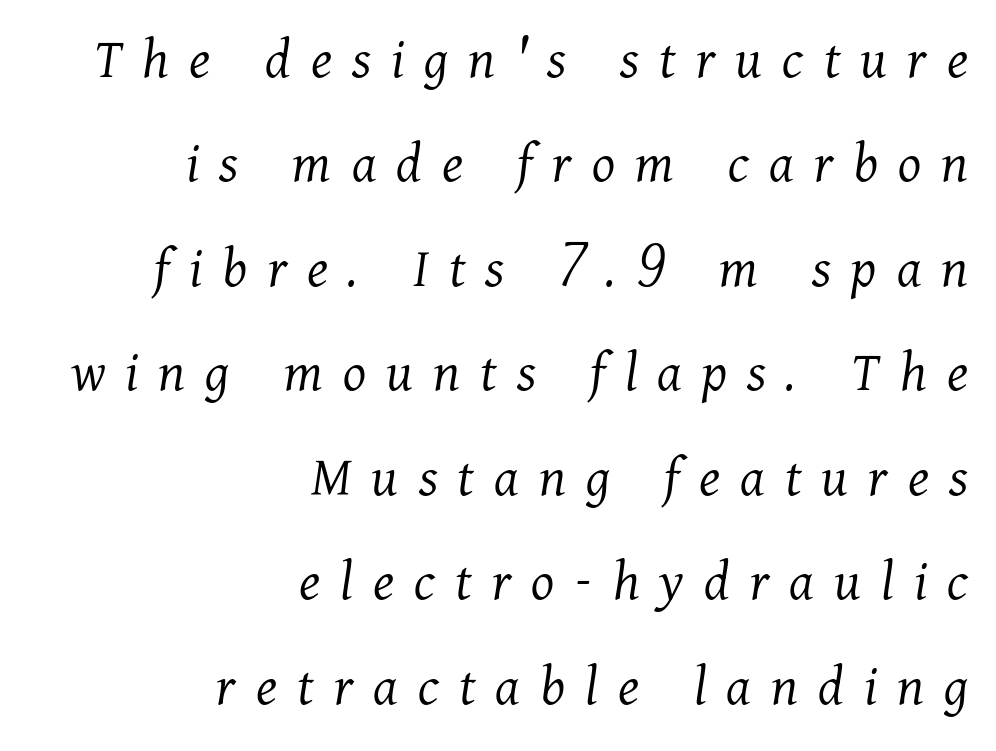
It's the slanting kind of type. The typeface has the unassuming heft of standard copy or less. Proportional: the letters do not fall into vertical columns. Nobody drew a line under any word here. Characters follow at a spacing far wider than the type designer built in. This sample is right-justified, so line beginnings fall wherever the words allow.
